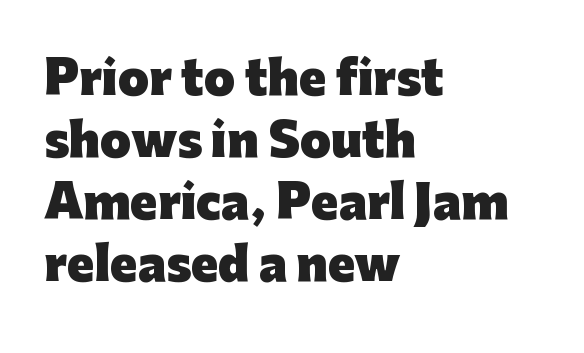
A typesetter would call this leading conventional body-copy spacing. Clear beneath every line of the passage. Is the type bold? Yes — the strokes are clearly thick and heavy. This sample uses a sans-serif face. The letters sit at their default tracking, neither squeezed nor spread.
